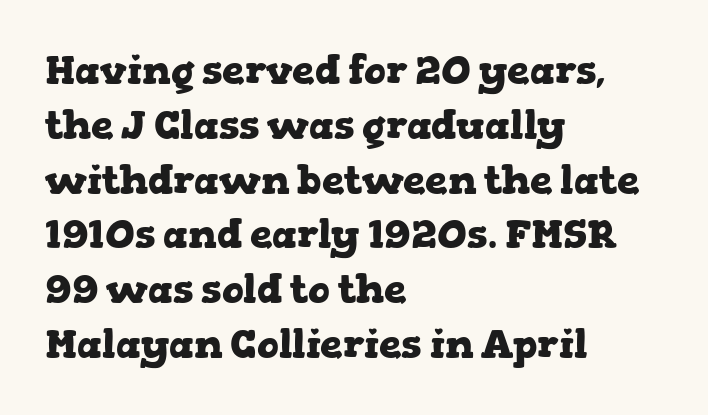
Q: Is the text bold? A: Yes.
Q: Is the text italic (slanted)? A: No, it is upright.
Q: Is the typeface a serif or a sans-serif typeface? A: Serif.
Q: Is the text underlined? A: No.
Q: How is the paragraph aligned? A: Left-aligned.
Q: Is the spacing between letters normal or unusually wide? A: Normal.
Q: Is the spacing between lines tight, normal or loose? A: Normal.
Q: Width (condensed, normal, or wide)? A: Wide.
Q: Stroke contrast? A: Low.
Q: x-height? A: Medium.
Q: Monospaced? A: No.
